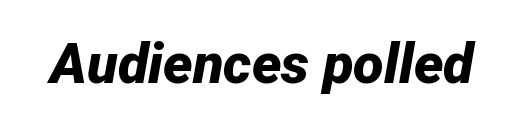
The image shows 56 px bold type, italic (leaning right); set normal letter spacing, not underlined; low stroke contrast and a medium x-height.
